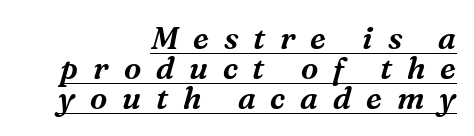
{"serif": "yes", "italic": "yes", "lean": "right", "slant_degrees": 16, "width": "normal", "stroke_contrast": "medium", "x_height": "medium", "monospaced": "no", "underline": "yes", "align": "right", "line_spacing": "tight", "line_spacing_ratio": 0.97, "letter_spacing": "wide", "letter_spacing_em": 0.48, "glyph_px": 31}
